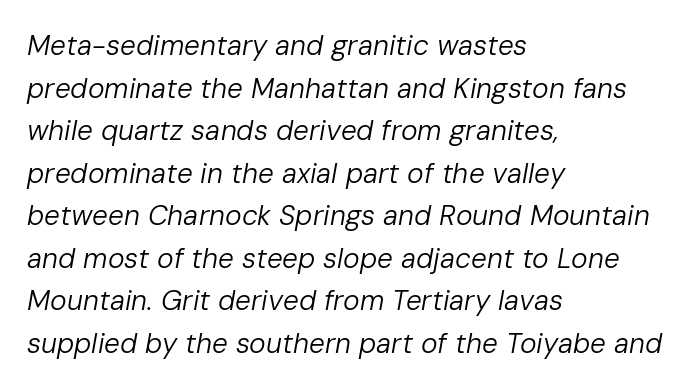
This block has exactly the height ordinary leading produces. Character widths vary here, with narrow letters taking less room than wide ones. Each word holds together tightly as a unit, with standard inter-letter gaps. The words here are not underlined. The face used here has a pronounced slope to its letters.
